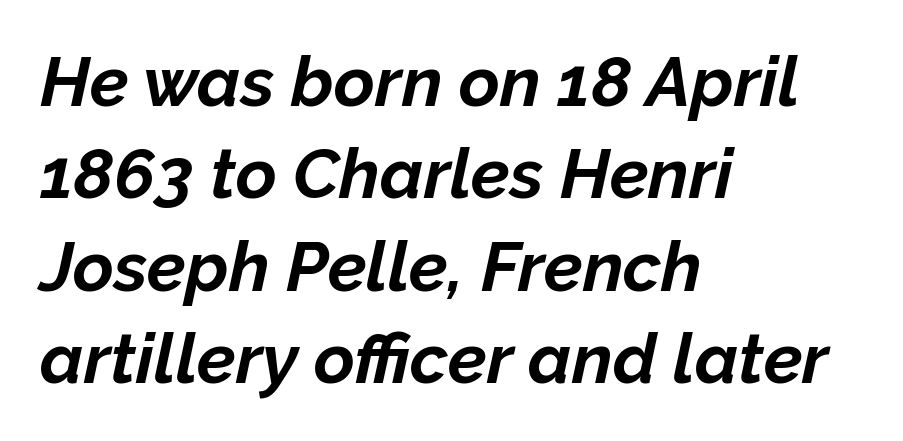
The image shows 70 px bold type, italic (leaning right); set left-aligned, normal line spacing (1.32x), normal letter spacing, not underlined; low stroke contrast and a medium x-height.
